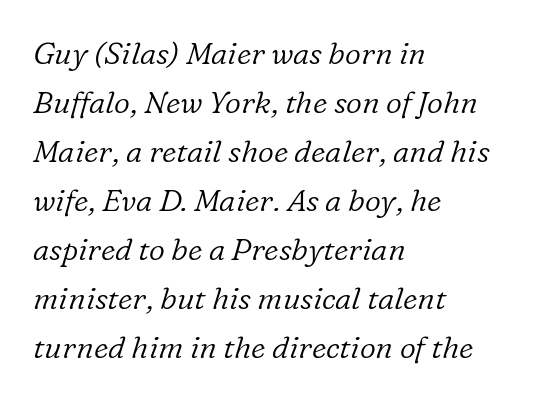
Leading: standard. Old-style or modern, the face here clearly has serifs. Is the type slanted? Yes — the strokes lean at a clear angle. No extra ink here — the face is not bold.
